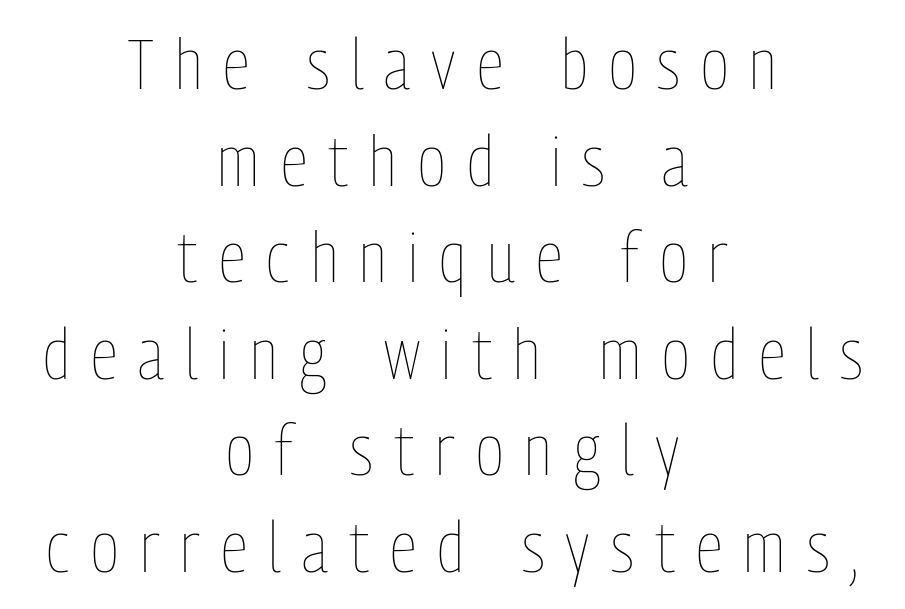
The image shows 71 px thin, condensed type, upright; set centered, normal line spacing (1.36x), unusually wide letter spacing (+0.3 em), not underlined; low stroke contrast and a medium x-height.
